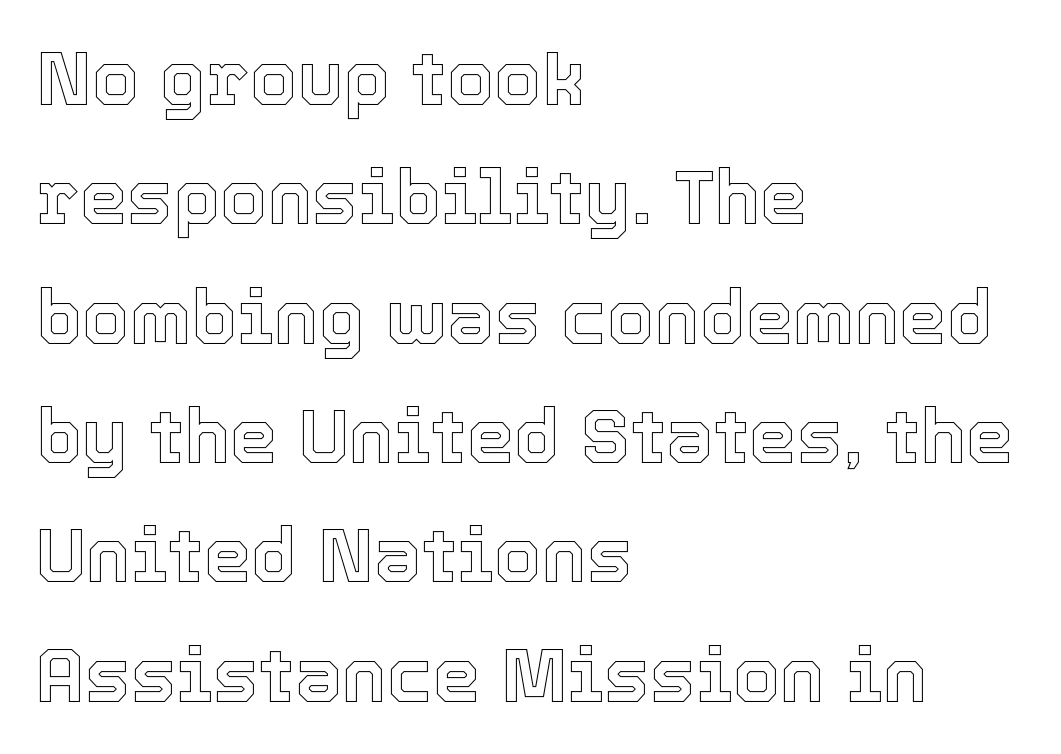
If you drew a line through each stem, it would be perfectly vertical. The setting favours the left margin, as ordinary paragraphs usually do. Tracking here is standard; glyphs follow each other at the usual distance. Is this a fixed-width face? No — the glyphs have proportional, varying widths. Whoever set this chose a conventional vertical rhythm.
